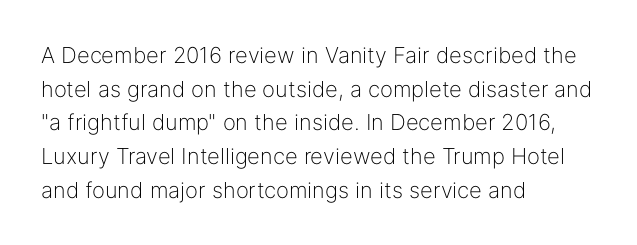
The image shows 22 px text type, upright; set left-aligned, normal line spacing (1.53x), normal letter spacing, not underlined.
